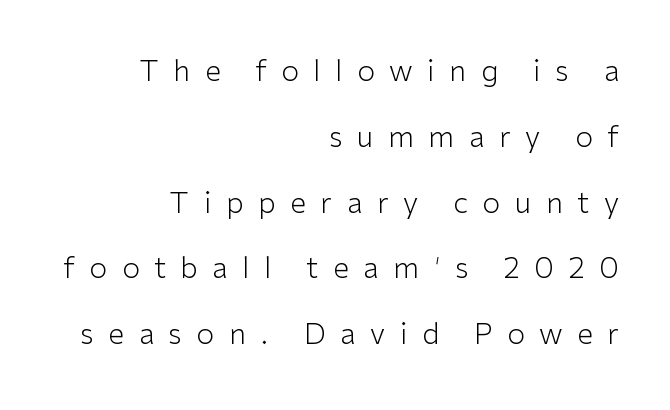
Quick note: not italic, upright. There is plenty of visible air inserted between adjacent glyphs. Notice how the passage keeps a crisp vertical edge on the right only. Vertically, the passage feels expansive, rows floating well apart.
